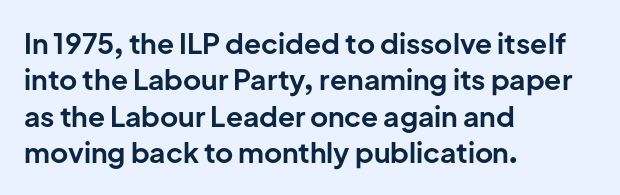
Has an underline been added? It has not. There is no visible air inserted between adjacent glyphs. The ragged edge is on the right, which tells us the setting is flush left. Look at the stroke-to-counter ratio: heavy, a bold. A sans-serif font was chosen for this passage.
